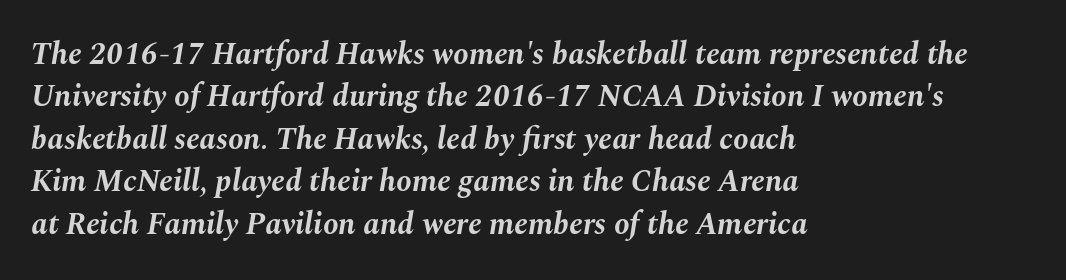
Leading matches the norm, producing a regular column. Every character sits at an angle, as italics do. Between one letter and the next there's only the usual sliver of space. The setting favours the left margin, as ordinary paragraphs usually do.
